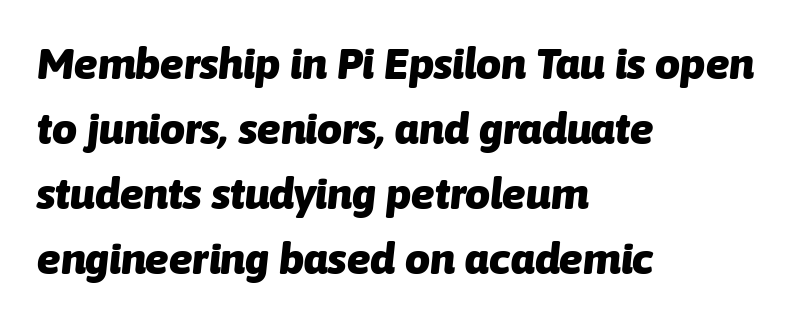
Leftover space on each line is placed entirely after the last word. Plenty of ink on the page — the face is bold. Words float on clear page, feet unadorned. This sample has the flowing, uneven cadence of proportional lettering. Does the leading feel generous? No, just average.
